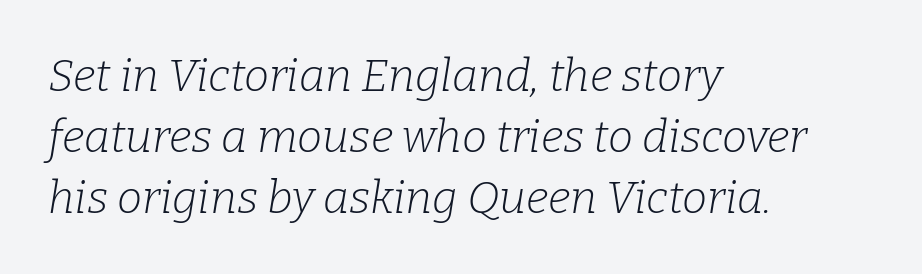
The image shows 45 px light serif type, italic (leaning right); set left-aligned, normal line spacing (1.36x), normal letter spacing, not underlined; low stroke contrast and a medium x-height.
